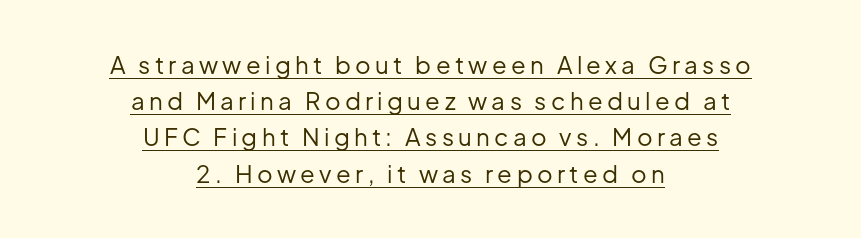
These lines were composed using upright roman letters. A quiet, ordinary-to-light weight characterises the typeface. Line starts and ends both wander, symmetrically. Successive baselines arrive at the customary interval. The passage shown is underscored from start to finish.
